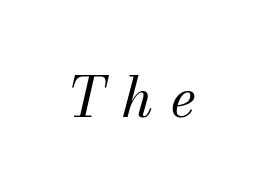
Q: Is the text bold? A: No.
Q: Is the text italic (slanted)? A: Yes, it leans right by about 13 degrees.
Q: Is the typeface a serif or a sans-serif typeface? A: Serif.
Q: Is the text underlined? A: No.
Q: Is the spacing between letters normal or unusually wide? A: Unusually wide.
Q: Width (condensed, normal, or wide)? A: Normal.
Q: Stroke contrast? A: Medium.
Q: x-height? A: Small.
Q: Monospaced? A: No.
